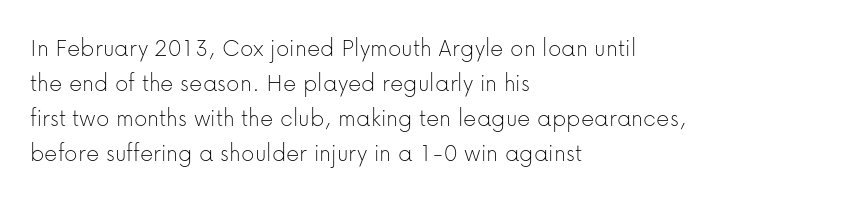
The image shows 26 px text type, upright; set left-aligned, normal line spacing (1.35x), normal letter spacing, not underlined.
